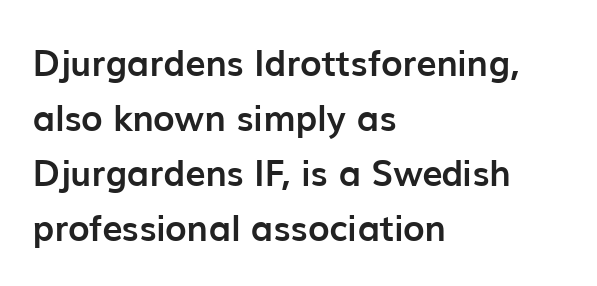
Q: Is the text bold? A: Yes.
Q: Is the text italic (slanted)? A: No, it is upright.
Q: Is the typeface a serif or a sans-serif typeface? A: Sans-serif.
Q: Is the text underlined? A: No.
Q: How is the paragraph aligned? A: Left-aligned.
Q: Is the spacing between letters normal or unusually wide? A: Normal.
Q: Is the spacing between lines tight, normal or loose? A: Normal.
Q: Width (condensed, normal, or wide)? A: Normal.
Q: Stroke contrast? A: Low.
Q: x-height? A: Medium.
Q: Monospaced? A: No.
